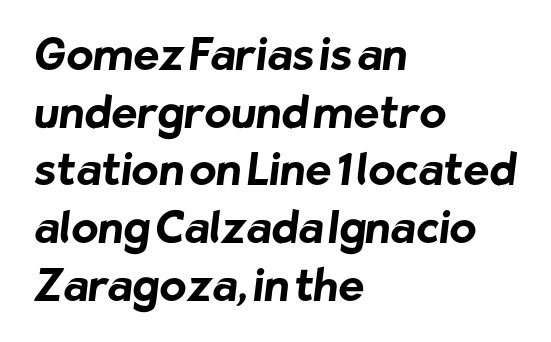
Q: Is the text bold? A: Yes.
Q: Is the typeface a serif or a sans-serif typeface? A: Sans-serif.
Q: Is the text underlined? A: No.
Q: How is the paragraph aligned? A: Left-aligned.
Q: Is the spacing between letters normal or unusually wide? A: Normal.
Q: Is the spacing between lines tight, normal or loose? A: Normal.
Q: Width (condensed, normal, or wide)? A: Normal.
Q: Stroke contrast? A: Low.
Q: x-height? A: Medium.
Q: Monospaced? A: No.
